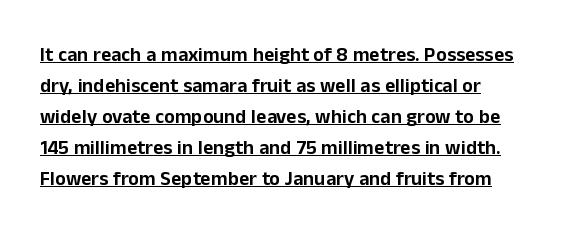
You can tell it's not italic because the verticals are truly vertical. Rows of type keep a routine distance in the vertical direction. The words here are underlined. This rendering uses left alignment, leaving the right contour irregular.
